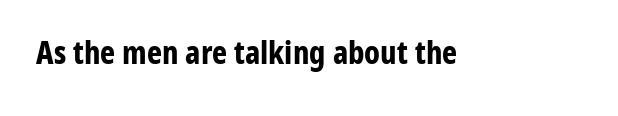
{"serif": "no", "italic": "no", "bold": "yes", "weight": "bold", "width": "condensed", "stroke_contrast": "low", "x_height": "medium", "monospaced": "no", "underline": "no", "letter_spacing": "normal", "letter_spacing_em": 0.0, "glyph_px": 32}
